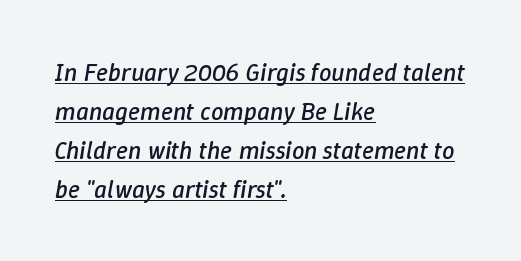
{"italic": "yes", "lean": "right", "slant_degrees": 9, "bold": "no", "underline": "yes", "align": "left", "line_spacing": "normal", "line_spacing_ratio": 1.56, "letter_spacing": "normal", "letter_spacing_em": 0.0, "glyph_px": 25}
